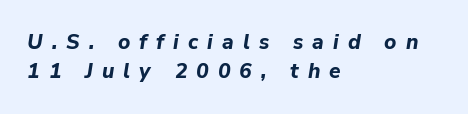
Does the weight exceed regular? Yes, all the way to bold. A normal amount of white space separates one row of letters from the next. Quick note: underline off. There is plenty of visible air inserted between adjacent glyphs. One-word summary of the alignment: left.
